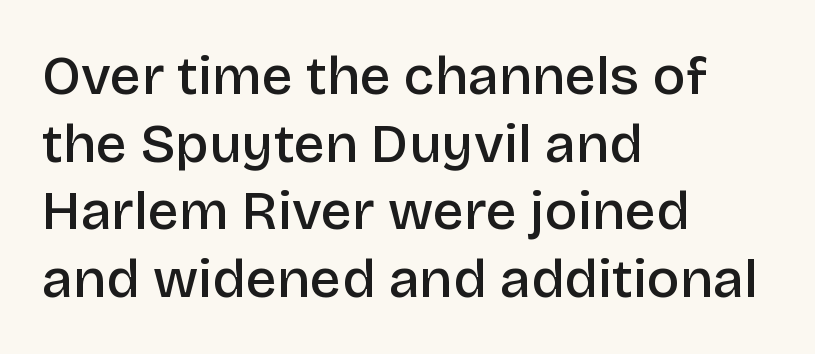
Q: Is the text bold? A: Semi-bold.
Q: Is the text italic (slanted)? A: No, it is upright.
Q: Is the typeface a serif or a sans-serif typeface? A: Sans-serif.
Q: Is the text underlined? A: No.
Q: How is the paragraph aligned? A: Left-aligned.
Q: Is the spacing between letters normal or unusually wide? A: Normal.
Q: Width (condensed, normal, or wide)? A: Normal.
Q: Stroke contrast? A: Low.
Q: x-height? A: Large.
Q: Monospaced? A: No.
